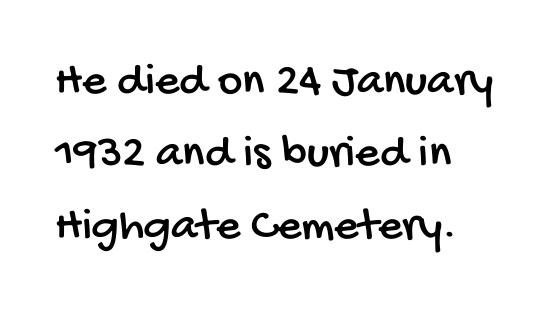
Q: Is the typeface a serif or a sans-serif typeface? A: Sans-serif.
Q: Is the text underlined? A: No.
Q: How is the paragraph aligned? A: Left-aligned.
Q: Is the spacing between letters normal or unusually wide? A: Normal.
Q: Is the spacing between lines tight, normal or loose? A: Normal.
Q: Width (condensed, normal, or wide)? A: Condensed.
Q: Stroke contrast? A: Low.
Q: x-height? A: Large.
Q: Monospaced? A: No.
